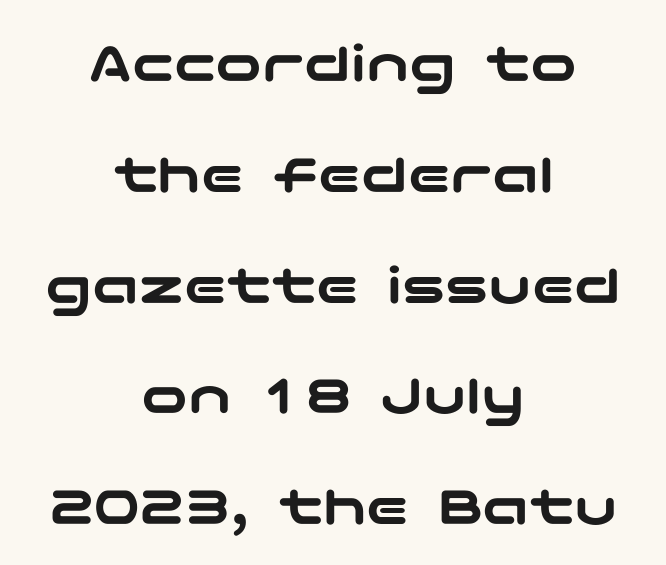
The string is rendered with underlining switched off. A student would call this center alignment; a typographer would say set centered. The designer went with a sans here, leaving each stem footless. This is the regular roman posture of the typeface. Baseline-to-baseline distance is far greater than the letter height. No extra tracking has been applied to these lines.
